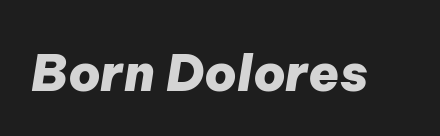
The letterforms sit shoulder to shoulder at normal distance. Honestly, there is no underline to notice here at all. Designer's note — italics engaged. Varying glyph widths throughout — classic text-font behaviour.
